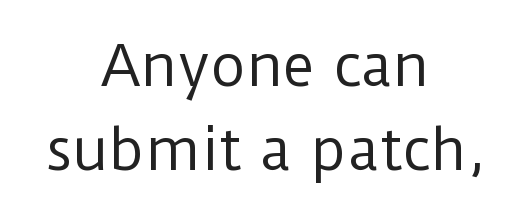
The image shows 55 px regular-weight sans-serif type, upright; set centered, normal line spacing (1.53x), normal letter spacing, not underlined; low stroke contrast and a medium x-height.
